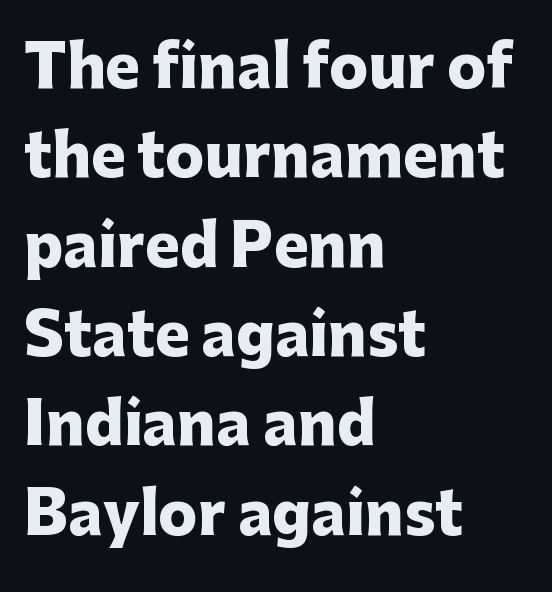
Q: Is the text bold? A: Yes.
Q: Is the text italic (slanted)? A: No, it is upright.
Q: Is the typeface a serif or a sans-serif typeface? A: Sans-serif.
Q: Is the text underlined? A: No.
Q: How is the paragraph aligned? A: Left-aligned.
Q: Is the spacing between letters normal or unusually wide? A: Normal.
Q: Is the spacing between lines tight, normal or loose? A: Normal.
Q: Width (condensed, normal, or wide)? A: Normal.
Q: Stroke contrast? A: Low.
Q: x-height? A: Medium.
Q: Monospaced? A: No.
